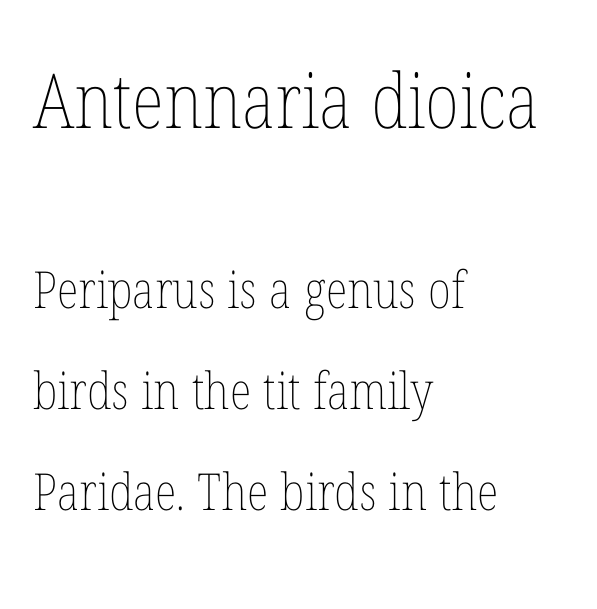
Q: Is the text bold? A: No.
Q: Is the text italic (slanted)? A: No, it is upright.
Q: Is the text underlined? A: No.
Q: How is the paragraph aligned? A: Left-aligned.
Q: Is the spacing between letters normal or unusually wide? A: Normal.
Q: Is the spacing between lines tight, normal or loose? A: Loose.
Q: Which block of text is set in a larger size, the first (top) or the second (bottom)? A: The first (top) one.
Q: Width (condensed, normal, or wide)? A: Condensed.
Q: Stroke contrast? A: Low.
Q: x-height? A: Medium.
Q: Monospaced? A: No.
